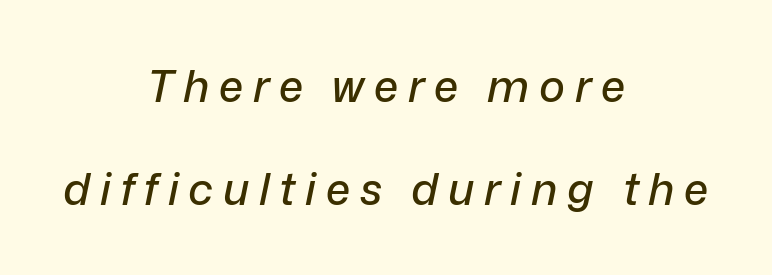
{"italic": "yes", "lean": "right", "slant_degrees": 12, "width": "normal", "stroke_contrast": "low", "x_height": "medium", "monospaced": "no", "underline": "no", "align": "center", "line_spacing": "loose", "line_spacing_ratio": 2.35, "letter_spacing": "wide", "letter_spacing_em": 0.22, "glyph_px": 44}
